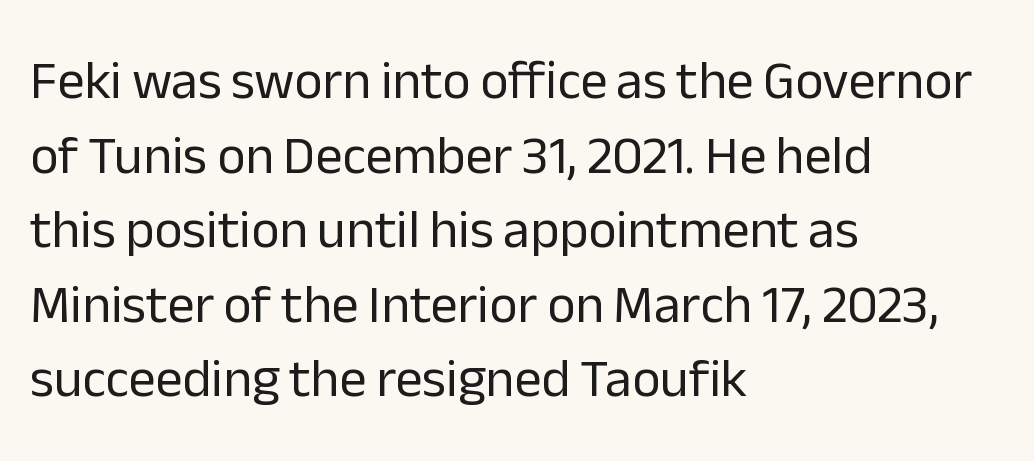
Caption: standard tracking, unaltered. No italicization has been applied; the sample stays upright. Casual observation: everything's shoved over to the left. Each stroke keeps to a modest, everyday thickness or less.
